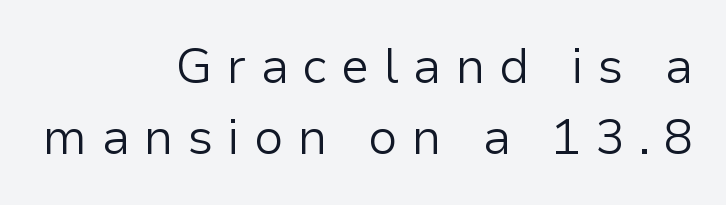
Here the glyphs are tracked loosely, breaking word shapes into spaced letters. This is sans-serif lettering, the kind often seen on screens and signage. A typesetter would call this proportional, since set widths differ per character. Characters remain perfectly vertical along every line. Horizontal alignment here is rightward, an uncommon choice for prose.
